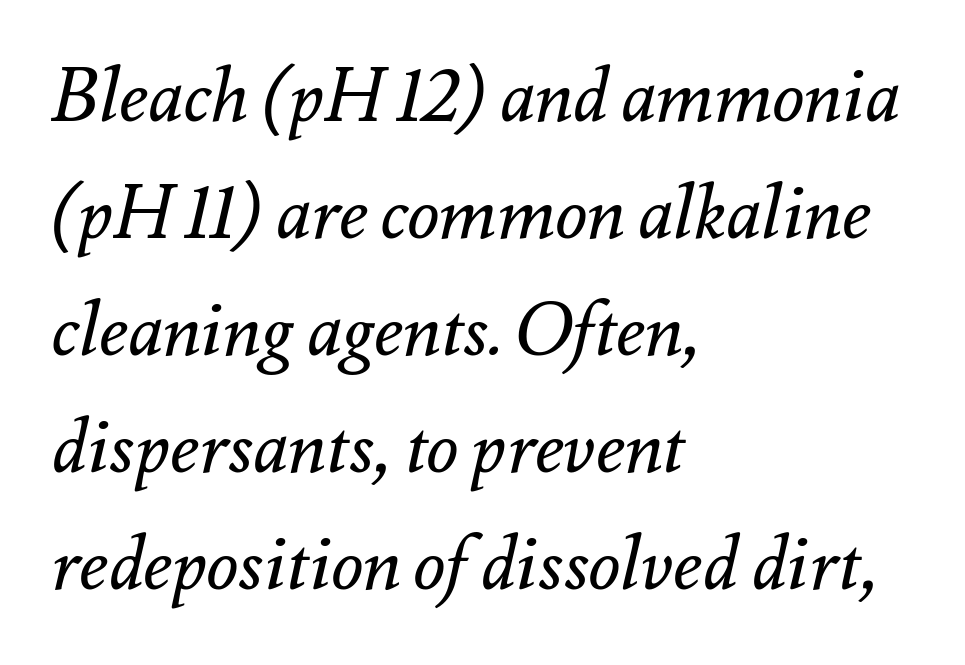
Reading down the column, the eye jumps a familiar distance to each next line. The glyphs look as if they've been sheared to an angle. Students, note that the glyphs here touch the page at normal intervals. This sample has the flowing, uneven cadence of proportional lettering. Weight: regular or lighter.
